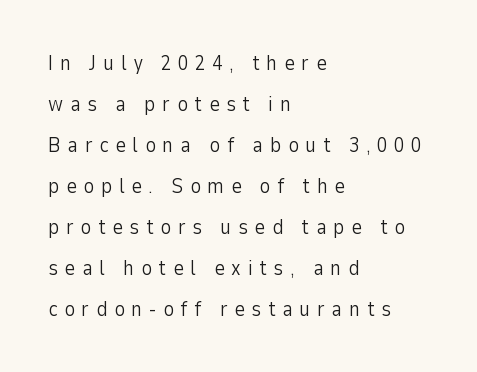
The image shows 21 px text type, upright; set left-aligned, loose line spacing (1.95x), unusually wide letter spacing (+0.31 em), not underlined.
